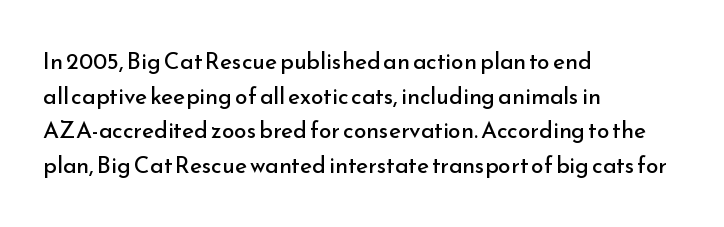
Vertical strokes here are truly vertical. Is the block centered? No — it sits flush against the left margin. Standard letterfit; no display-style spreading of the glyphs. This is not heavy type; no bold has been used.
